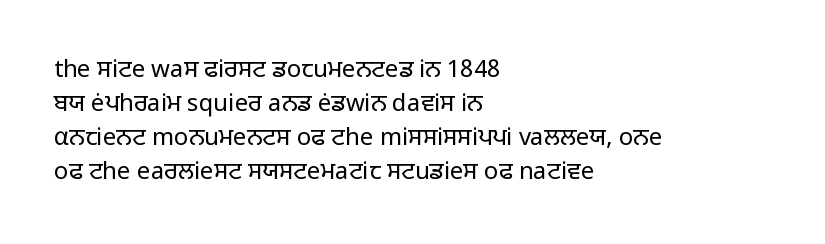
{"italic": "no", "bold": "no", "underline": "no", "align": "left", "line_spacing": "normal", "line_spacing_ratio": 1.42, "letter_spacing": "normal", "letter_spacing_em": 0.0, "glyph_px": 24}
